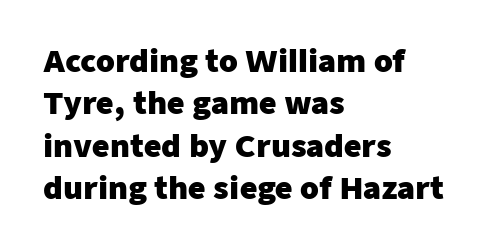
Leading: standard. Default kerning and tracking; the words read as compact shapes. The face used here is proportionally spaced, like ordinary book or web type. This is roman type, the default non-slanted kind. A typesetter would label this face a sans. These lines stack with their left ends in a neat column.
